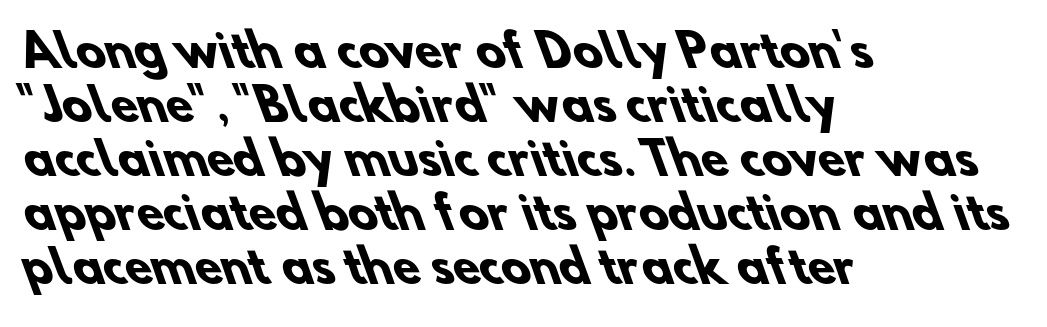
The image shows 44 px heavy sans-serif type; set left-aligned, line spacing 1.23x, normal letter spacing, not underlined; low stroke contrast and a small x-height.
